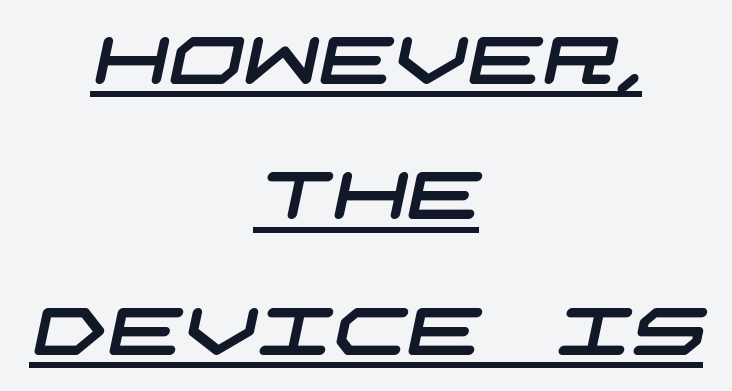
The image shows 66 px wide sans-serif type; set centered, loose line spacing (2.05x), normal letter spacing, underlined; low stroke contrast and a large x-height.
